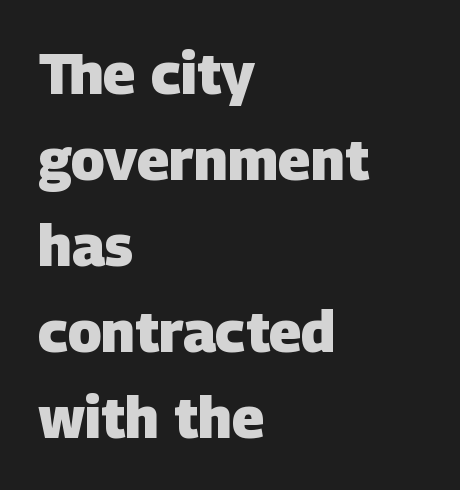
{"serif": "no", "bold": "yes", "weight": "heavy", "width": "normal", "stroke_contrast": "low", "x_height": "large", "monospaced": "no", "underline": "no", "align": "left", "line_spacing": "normal", "line_spacing_ratio": 1.51, "letter_spacing": "normal", "letter_spacing_em": 0.0, "glyph_px": 57}
